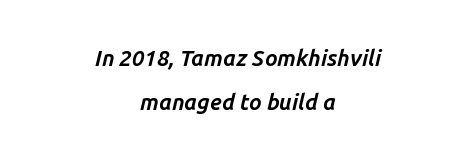
The image shows 22 px bold type, italic (leaning right); set centered, loose line spacing (1.99x), normal letter spacing, not underlined.
